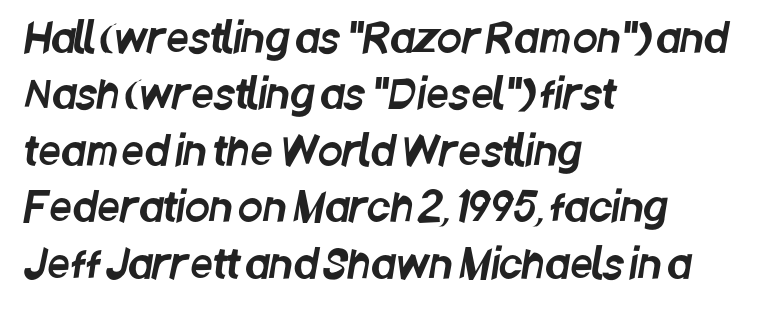
Q: Is the typeface a serif or a sans-serif typeface? A: Sans-serif.
Q: Is the text underlined? A: No.
Q: How is the paragraph aligned? A: Left-aligned.
Q: Is the spacing between letters normal or unusually wide? A: Normal.
Q: Is the spacing between lines tight, normal or loose? A: Normal.
Q: Width (condensed, normal, or wide)? A: Condensed.
Q: Stroke contrast? A: Low.
Q: x-height? A: Large.
Q: Monospaced? A: No.
